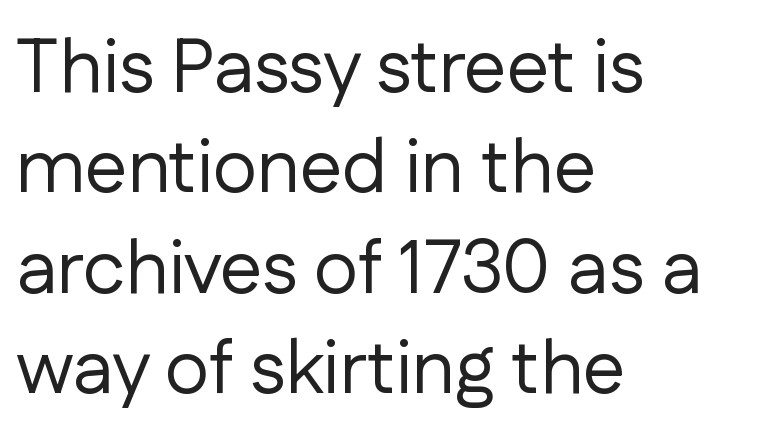
{"serif": "no", "italic": "no", "bold": "no", "weight": "regular", "width": "normal", "stroke_contrast": "low", "x_height": "medium", "monospaced": "no", "underline": "no", "align": "left", "line_spacing": "normal", "line_spacing_ratio": 1.32, "letter_spacing": "normal", "letter_spacing_em": 0.0, "glyph_px": 76}
